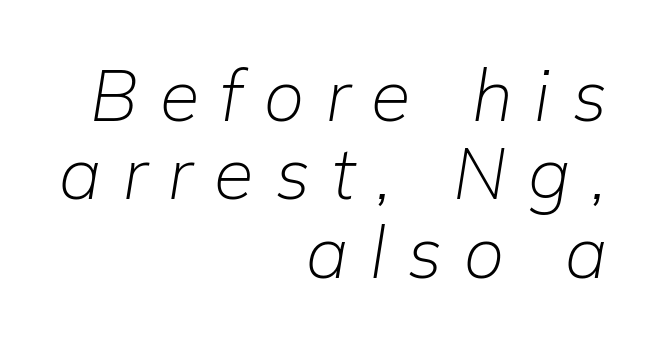
No letter is thick-stroked: the sample isn't bold. Slanted lettering throughout. Is there much room between lines? No — they nearly touch. Alignment: flush right. Words float on clear page, feet unadorned.
